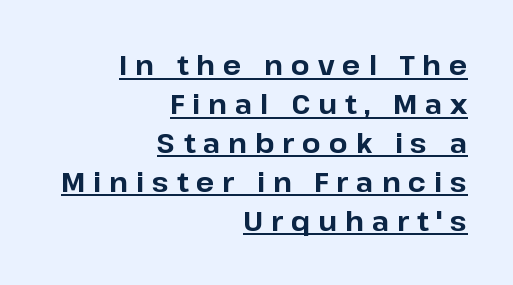
The image shows 27 px bold type, upright; set right-aligned, normal line spacing (1.44x), unusually wide letter spacing (+0.29 em), underlined.
